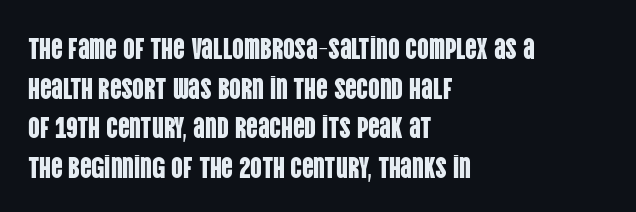
{"serif": "no", "italic": "no", "width": "condensed", "stroke_contrast": "low", "x_height": "large", "monospaced": "no", "underline": "no", "align": "left", "line_spacing": "normal", "line_spacing_ratio": 1.37, "letter_spacing": "normal", "letter_spacing_em": 0.0, "glyph_px": 29}
